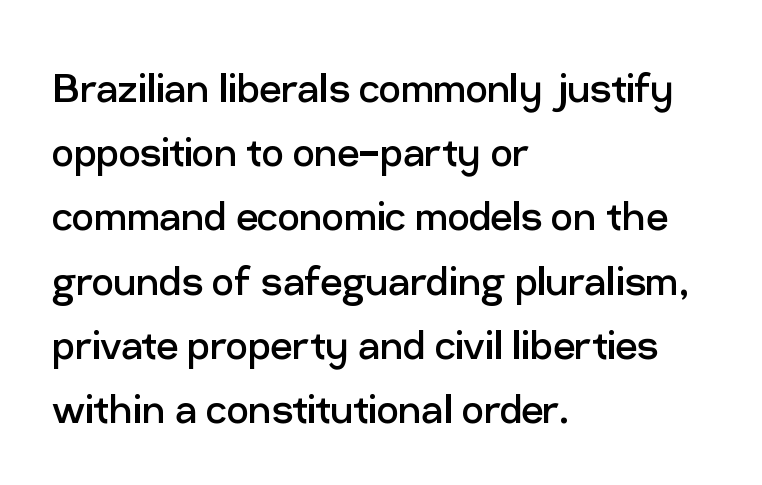
Q: Is the text bold? A: No.
Q: Is the text italic (slanted)? A: No, it is upright.
Q: Is the typeface a serif or a sans-serif typeface? A: Sans-serif.
Q: Is the text underlined? A: No.
Q: How is the paragraph aligned? A: Left-aligned.
Q: Is the spacing between letters normal or unusually wide? A: Normal.
Q: Is the spacing between lines tight, normal or loose? A: Normal.
Q: Width (condensed, normal, or wide)? A: Normal.
Q: Stroke contrast? A: Low.
Q: x-height? A: Medium.
Q: Monospaced? A: No.
